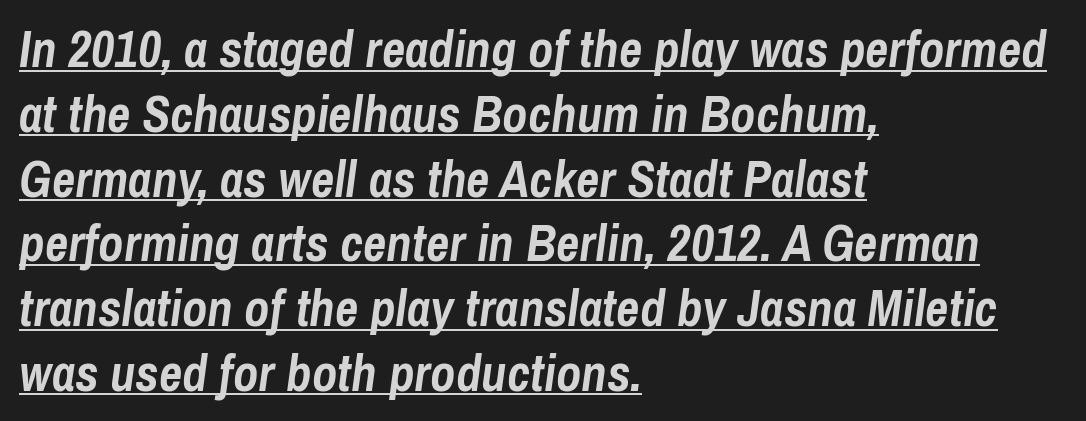
Caption: multi-line text, flush left, ragged right. Proportional: the letters do not fall into vertical columns. Every word sits above its own underline. Compared with ordinary roman type, these characters are visibly tilted. This rendering leaves character spacing at its baseline value.
